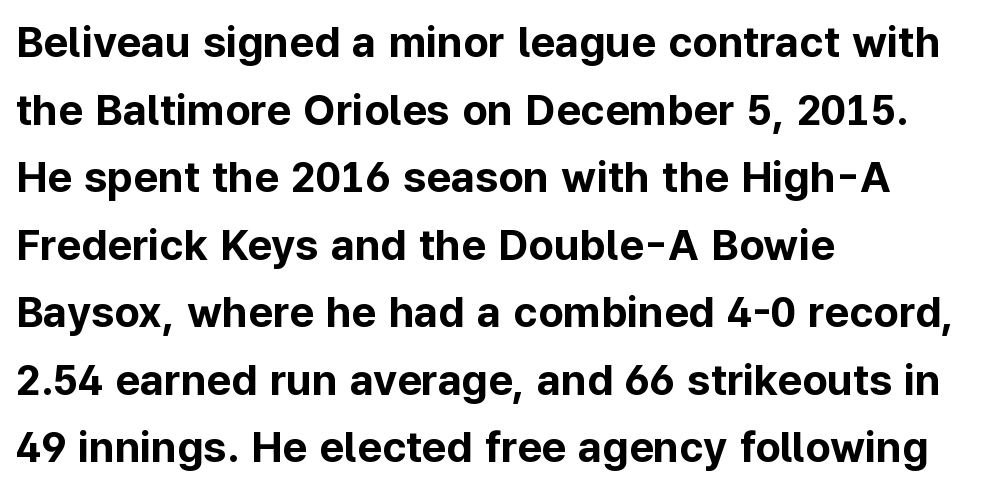
The tracking reads as untouched default to a designer's eye. Interline gaps are of average width in this sample. Does the weight exceed regular? Yes, all the way to bold. The compositor pushed each line to the left boundary. Ordinary non-slanted type is in use.
